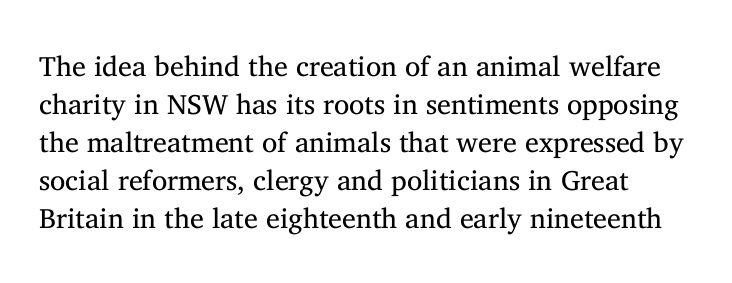
The image shows 28 px regular-weight serif type, upright; set normal line spacing (1.36x), normal letter spacing, not underlined; medium stroke contrast and a medium x-height.
